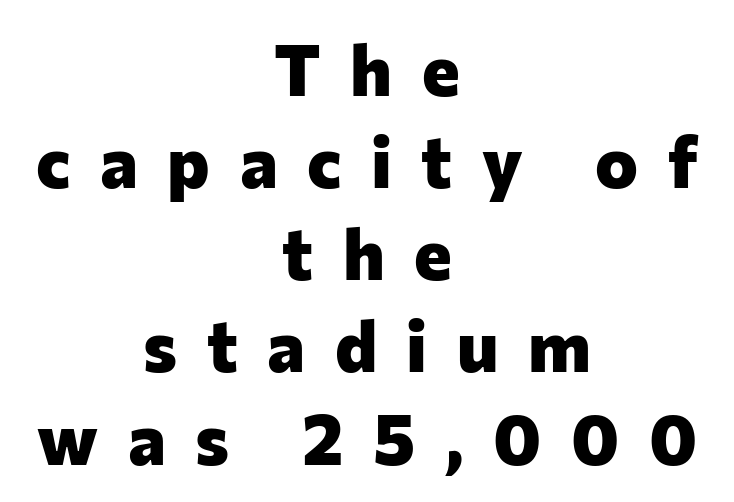
The image shows 72 px heavy sans-serif type, upright; set centered, normal line spacing (1.28x), unusually wide letter spacing (+0.41 em), not underlined; low stroke contrast and a medium x-height.
